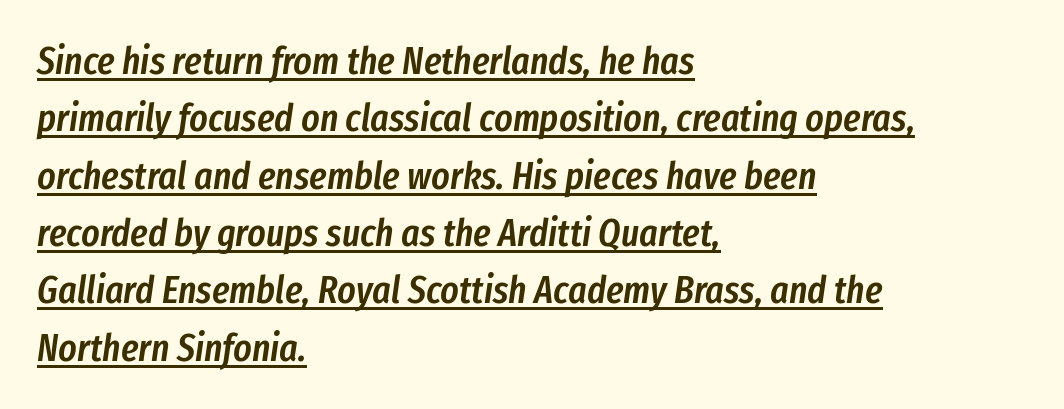
{"italic": "yes", "lean": "right", "slant_degrees": 8, "bold": "semi", "weight": "semibold", "width": "condensed", "stroke_contrast": "low", "x_height": "medium", "monospaced": "no", "underline": "yes", "align": "left", "line_spacing": "normal", "line_spacing_ratio": 1.47, "letter_spacing": "normal", "letter_spacing_em": 0.0, "glyph_px": 39}
